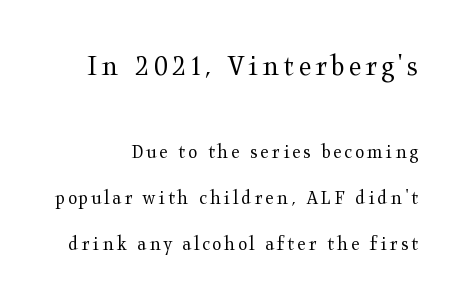
The image shows 31 px regular-weight, wide serif type, upright; set loose line spacing (2.18x), not underlined; the first (top) block is 1.48x larger; medium stroke contrast and a medium x-height.
